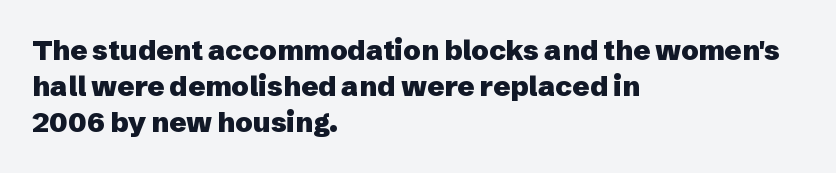
The image shows 28 px heavy sans-serif type, upright; set left-aligned, normal line spacing (1.29x), normal letter spacing, not underlined; low stroke contrast and a medium x-height.
